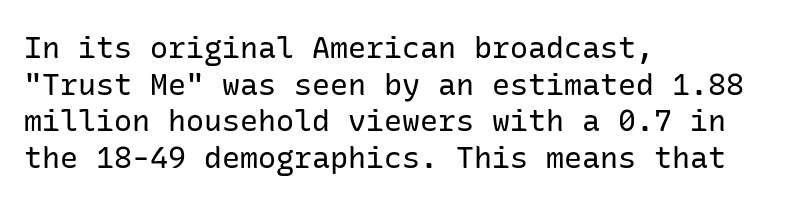
Q: Is the text bold? A: No.
Q: Is the text italic (slanted)? A: No, it is upright.
Q: Is the typeface a serif or a sans-serif typeface? A: Sans-serif.
Q: Is the text underlined? A: No.
Q: How is the paragraph aligned? A: Left-aligned.
Q: Is the spacing between letters normal or unusually wide? A: Normal.
Q: Width (condensed, normal, or wide)? A: Normal.
Q: Stroke contrast? A: Low.
Q: x-height? A: Medium.
